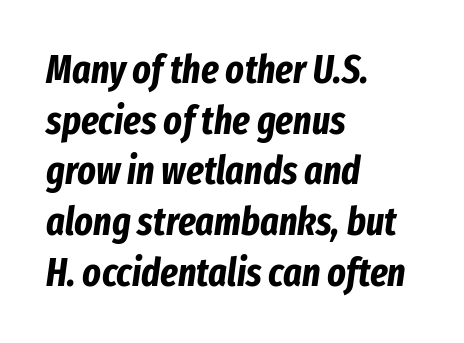
Does extra space separate the letters? No, they use regular spacing. Honestly, the row spacing looks completely unremarkable. Looks like regular typesetting: each glyph gets only the width it needs. The passage shown leans; its letterforms are oblique. Pretty heavy lettering here — definitely bold.
